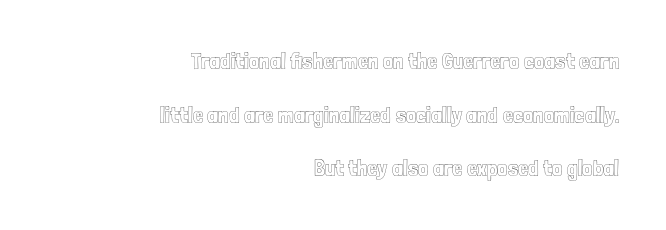
Q: Is the text italic (slanted)? A: No, it is upright.
Q: Is the text underlined? A: No.
Q: How is the paragraph aligned? A: Right-aligned.
Q: Is the spacing between letters normal or unusually wide? A: Normal.
Q: Is the spacing between lines tight, normal or loose? A: Loose.
